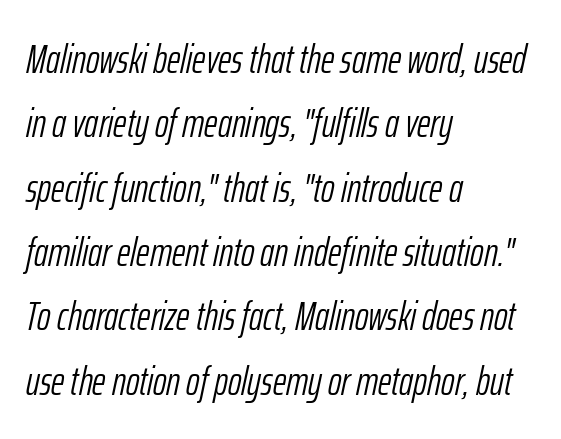
On a weight scale, this lands at 450 or below. Varying glyph widths throughout — classic text-font behaviour. Clear beneath every line of the passage. Regarding leading, the lines here are spaced in the standard way.
